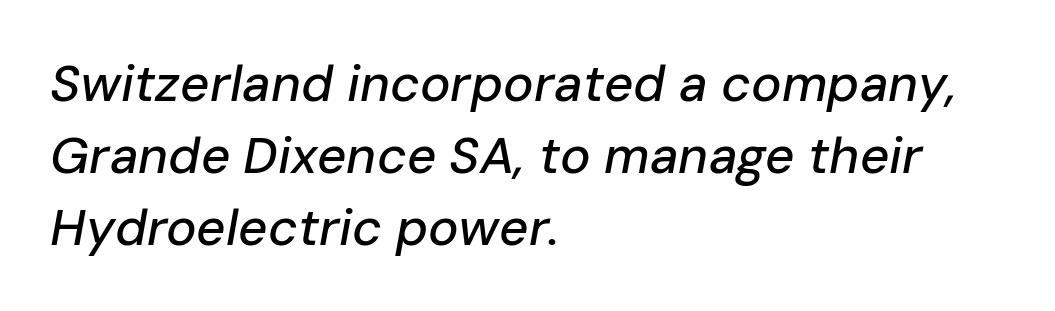
Check the space under the baseline: it is left empty. The paragraph has a hard left edge and a soft right edge. The rendering applies a slant to the glyphs. Characters follow at the spacing the type designer built in. Reading down the column, the eye jumps a familiar distance to each next line. Character widths vary here, with narrow letters taking less room than wide ones.
